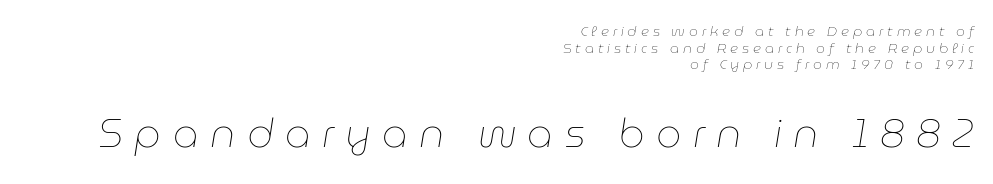
Q: Is the text bold? A: No.
Q: Is the text italic (slanted)? A: Yes, it leans right by about 9 degrees.
Q: Is the text underlined? A: No.
Q: How is the paragraph aligned? A: Right-aligned.
Q: Is the spacing between letters normal or unusually wide? A: Unusually wide.
Q: Which block of text is set in a larger size, the first (top) or the second (bottom)? A: The second (bottom) one.
Q: Width (condensed, normal, or wide)? A: Normal.
Q: Stroke contrast? A: Low.
Q: x-height? A: Medium.
Q: Monospaced? A: No.
